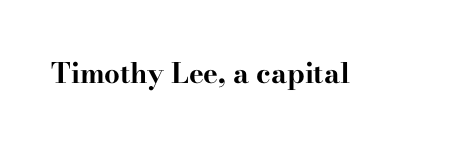
Q: Is the text bold? A: Yes.
Q: Is the text italic (slanted)? A: No, it is upright.
Q: Is the typeface a serif or a sans-serif typeface? A: Serif.
Q: Is the text underlined? A: No.
Q: Is the spacing between letters normal or unusually wide? A: Normal.
Q: Width (condensed, normal, or wide)? A: Wide.
Q: Stroke contrast? A: High.
Q: x-height? A: Small.
Q: Monospaced? A: No.
